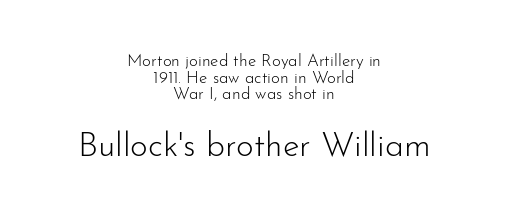
{"serif": "no", "italic": "no", "bold": "no", "weight": "light", "width": "normal", "stroke_contrast": "low", "x_height": "small", "monospaced": "no", "underline": "no", "align": "center", "line_spacing": "tight", "line_spacing_ratio": 0.98, "letter_spacing": "normal", "letter_spacing_em": 0.0, "larger_block": "second", "size_ratio": 2.0, "glyph_px": 34}
